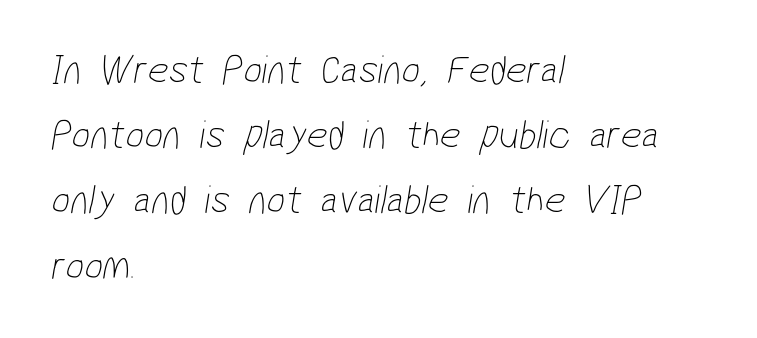
The image shows 41 px thin, condensed sans-serif type; set left-aligned, normal line spacing (1.59x), normal letter spacing, not underlined; low stroke contrast and a medium x-height.
